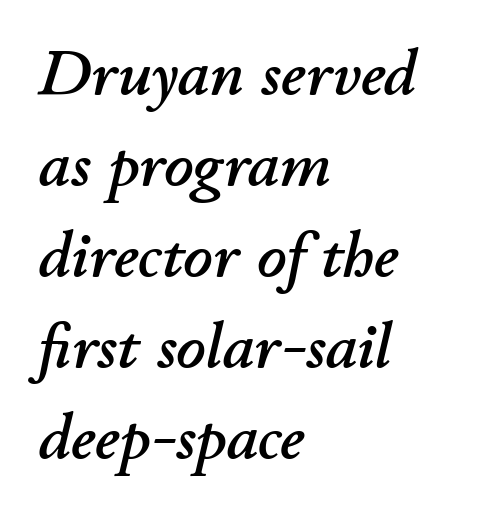
{"italic": "yes", "lean": "right", "slant_degrees": 11, "width": "normal", "stroke_contrast": "low", "x_height": "small", "monospaced": "no", "underline": "no", "align": "left", "line_spacing": "normal", "line_spacing_ratio": 1.42, "letter_spacing": "normal", "letter_spacing_em": 0.0, "glyph_px": 64}
